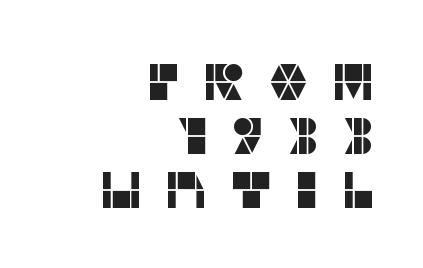
{"serif": "no", "italic": "no", "width": "normal", "stroke_contrast": "low", "x_height": "large", "monospaced": "no", "underline": "no", "align": "right", "line_spacing": "tight", "line_spacing_ratio": 1.04, "letter_spacing": "wide", "letter_spacing_em": 0.41, "glyph_px": 52}
